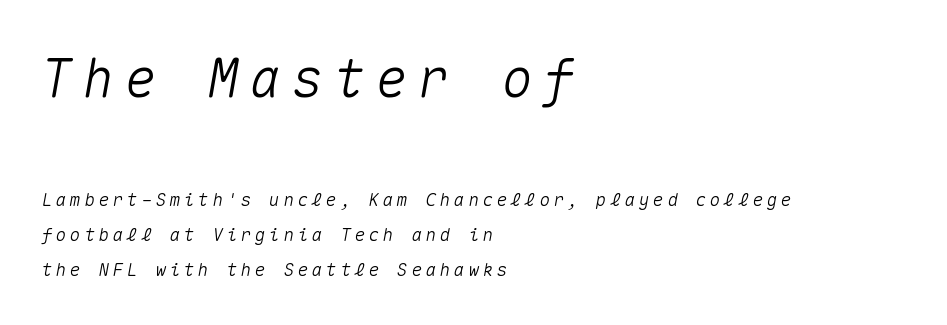
Do the characters align in a grid? Yes, the font is monospaced. Every row of glyphs begins at an identical x-position on the left. The specimen omits any rule beneath the text block's lines. It's the slanting kind of type. The block of text is sparse from top to bottom, with ample space between rows. The passage shown begins with its larger block and ends with its smaller one.
